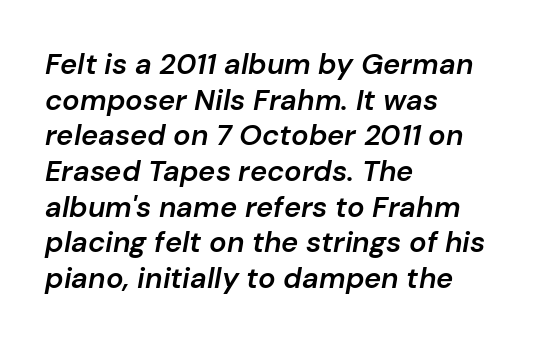
The image shows 29 px semibold type, italic (leaning right); set left-aligned, line spacing 1.23x, normal letter spacing, not underlined; low stroke contrast and a medium x-height.
